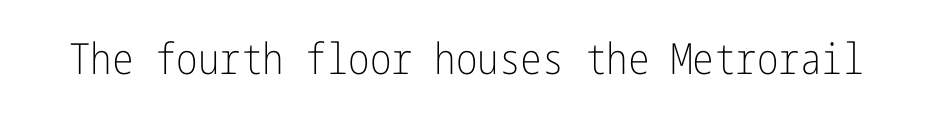
{"serif": "no", "italic": "no", "bold": "no", "weight": "light", "width": "condensed", "stroke_contrast": "low", "x_height": "medium", "underline": "no", "letter_spacing": "normal", "letter_spacing_em": 0.0, "glyph_px": 43}
